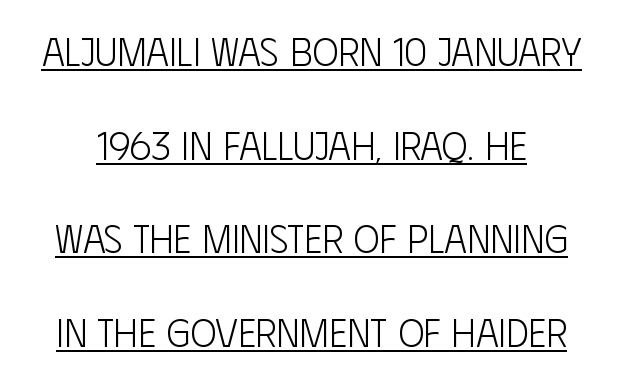
Q: Is the text bold? A: No.
Q: Is the text italic (slanted)? A: No, it is upright.
Q: Is the typeface a serif or a sans-serif typeface? A: Sans-serif.
Q: Is the text underlined? A: Yes.
Q: Is the spacing between letters normal or unusually wide? A: Normal.
Q: Is the spacing between lines tight, normal or loose? A: Loose.
Q: Width (condensed, normal, or wide)? A: Condensed.
Q: Stroke contrast? A: Low.
Q: x-height? A: Large.
Q: Monospaced? A: No.
